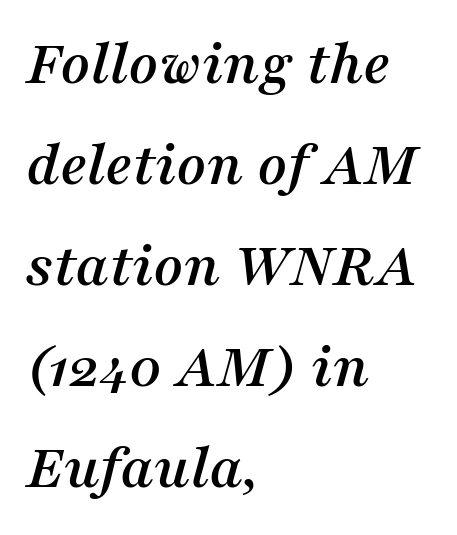
{"serif": "yes", "italic": "yes", "lean": "right", "slant_degrees": 16, "width": "normal", "stroke_contrast": "medium", "x_height": "medium", "monospaced": "no", "underline": "no", "align": "left", "line_spacing": "normal", "line_spacing_ratio": 1.58, "letter_spacing": "normal", "letter_spacing_em": 0.0, "glyph_px": 64}
